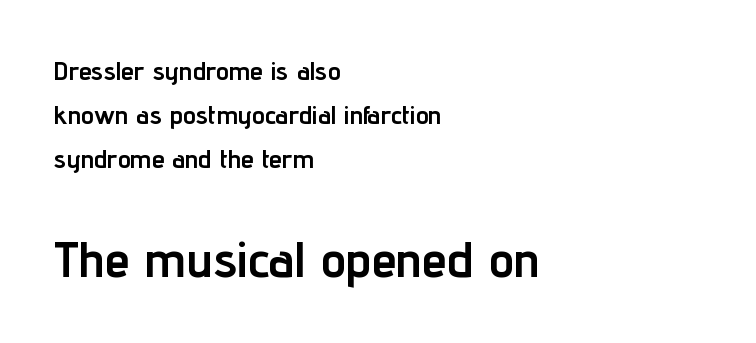
The image shows 51 px semibold, condensed sans-serif type, upright; set left-aligned, normal line spacing (1.69x), normal letter spacing, not underlined; the second (bottom) block is 1.96x larger; low stroke contrast and a medium x-height.
